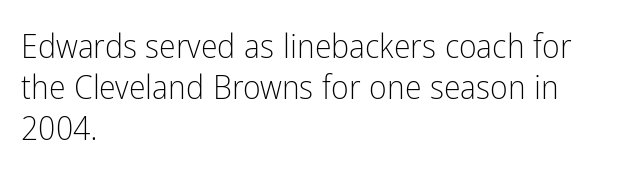
Q: Is the text bold? A: No.
Q: Is the text italic (slanted)? A: No, it is upright.
Q: Is the typeface a serif or a sans-serif typeface? A: Sans-serif.
Q: Is the text underlined? A: No.
Q: How is the paragraph aligned? A: Left-aligned.
Q: Is the spacing between letters normal or unusually wide? A: Normal.
Q: Width (condensed, normal, or wide)? A: Condensed.
Q: Stroke contrast? A: Low.
Q: x-height? A: Medium.
Q: Monospaced? A: No.
